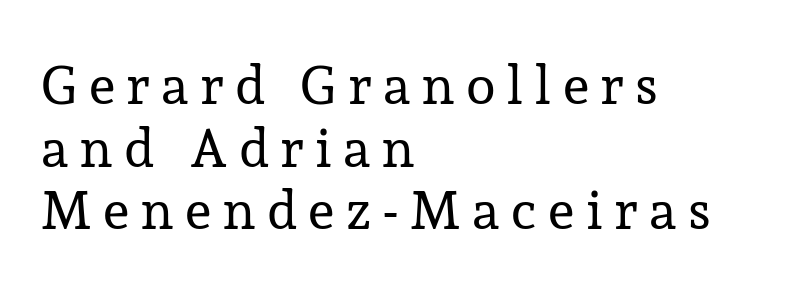
{"serif": "yes", "italic": "no", "bold": "no", "weight": "regular", "width": "normal", "stroke_contrast": "low", "x_height": "medium", "monospaced": "no", "underline": "no", "align": "left", "line_spacing_ratio": 1.16, "letter_spacing": "wide", "letter_spacing_em": 0.22, "glyph_px": 54}
